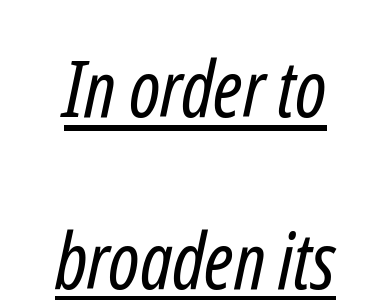
The image shows 78 px regular-weight, condensed sans-serif type; set loose line spacing (2.2x), normal letter spacing, underlined; low stroke contrast and a medium x-height.
